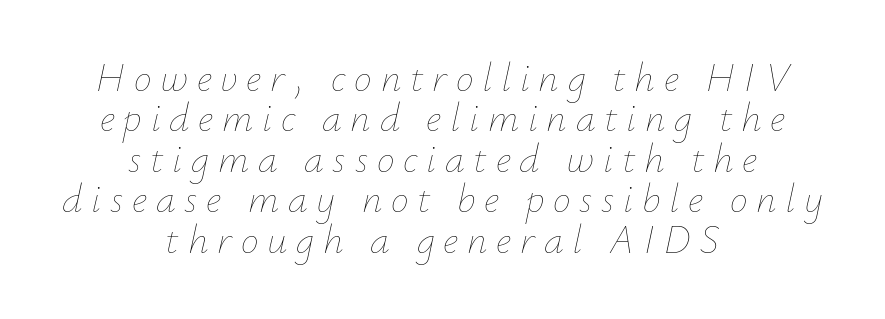
Nobody drew a line under any word here. A typesetter would call this proportional, since set widths differ per character. The rendering uses a small line-height, squeezing the rows. Glyph-to-glyph distance is far greater than everyday printed text. Where is the straight margin? There isn't one; the lines are centered.
